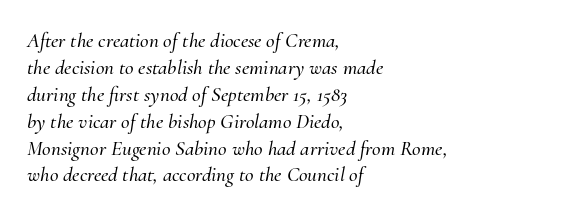
Q: Is the text italic (slanted)? A: Yes, it leans right by about 10 degrees.
Q: Is the text underlined? A: No.
Q: How is the paragraph aligned? A: Left-aligned.
Q: Is the spacing between letters normal or unusually wide? A: Normal.
Q: Is the spacing between lines tight, normal or loose? A: Normal.
